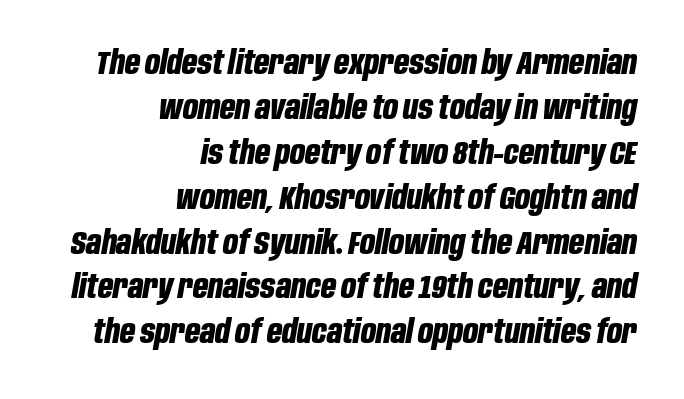
Type without underlining. Weight check: bold — yes, fully. One glance says typical: line gaps are just what's usual. Teacher's note: observe the even right margin — that is flush-right alignment.
